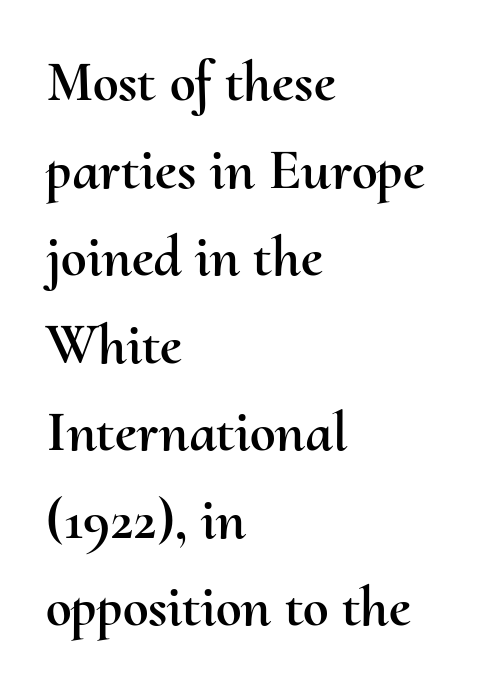
{"italic": "no", "width": "normal", "stroke_contrast": "medium", "x_height": "small", "monospaced": "no", "underline": "no", "align": "left", "line_spacing": "normal", "line_spacing_ratio": 1.51, "letter_spacing": "normal", "letter_spacing_em": 0.0, "glyph_px": 58}
